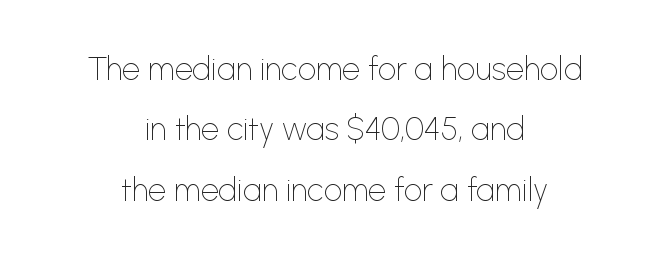
The glyphs in this specimen are sans serif. These lines are rendered in a variable-pitch font. If you drew a line through each stem, it would be perfectly vertical. Each word holds together tightly as a unit, with standard inter-letter gaps. Heaviness? Minimal to ordinary, like unemphasized prose. Descenders are the only things crossing below the line.
